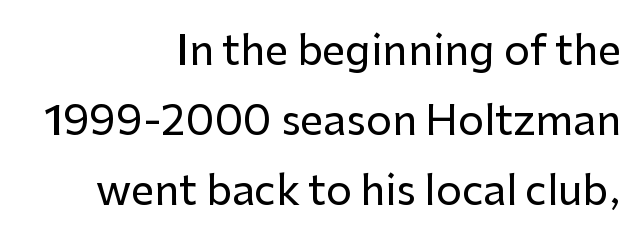
What stands out about the letter spacing? Nothing — it is the standard amount. This rendering uses right alignment, leaving the left contour irregular. Character widths vary here, with narrow letters taking less room than wide ones. Characters remain perfectly vertical along every line. Serifs: no, the terminals of the letterforms are clean. The string is rendered with underlining switched off.
